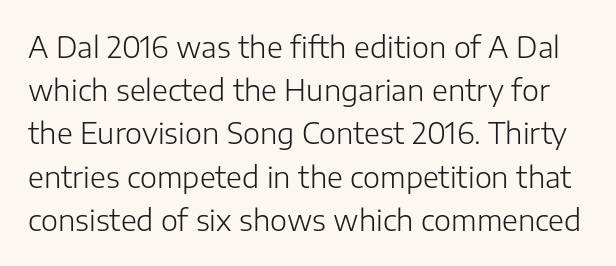
Q: Is the text bold? A: No.
Q: Is the text italic (slanted)? A: No, it is upright.
Q: Is the typeface a serif or a sans-serif typeface? A: Sans-serif.
Q: Is the text underlined? A: No.
Q: Is the spacing between letters normal or unusually wide? A: Normal.
Q: Is the spacing between lines tight, normal or loose? A: Normal.
Q: Width (condensed, normal, or wide)? A: Normal.
Q: Stroke contrast? A: Low.
Q: x-height? A: Medium.
Q: Monospaced? A: No.
